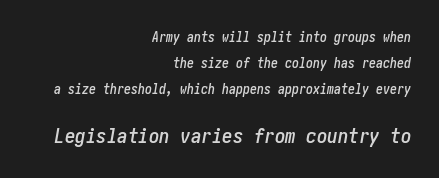
{"italic": "yes", "lean": "right", "slant_degrees": 10, "underline": "no", "align": "right", "line_spacing_ratio": 1.84, "letter_spacing": "normal", "letter_spacing_em": 0.0, "larger_block": "second", "size_ratio": 1.5, "glyph_px": 21}
